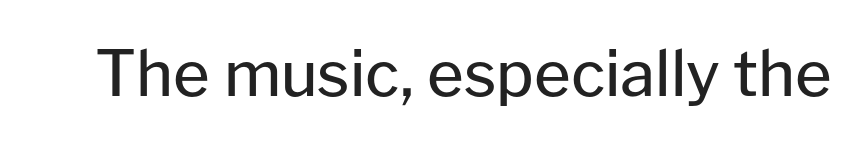
Q: Is the text bold? A: No.
Q: Is the text italic (slanted)? A: No, it is upright.
Q: Is the typeface a serif or a sans-serif typeface? A: Sans-serif.
Q: Is the text underlined? A: No.
Q: Is the spacing between letters normal or unusually wide? A: Normal.
Q: Width (condensed, normal, or wide)? A: Normal.
Q: Stroke contrast? A: Low.
Q: x-height? A: Medium.
Q: Monospaced? A: No.
